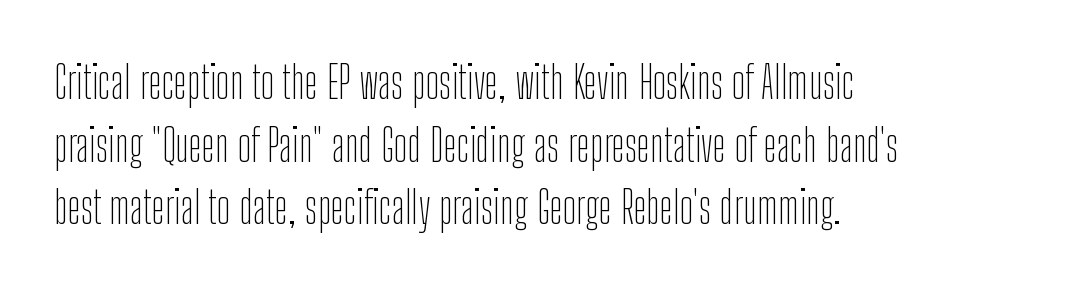
{"serif": "no", "italic": "no", "bold": "no", "weight": "thin", "width": "condensed", "stroke_contrast": "low", "x_height": "medium", "monospaced": "no", "underline": "no", "align": "left", "line_spacing": "normal", "line_spacing_ratio": 1.39, "letter_spacing": "normal", "letter_spacing_em": 0.0, "glyph_px": 45}
